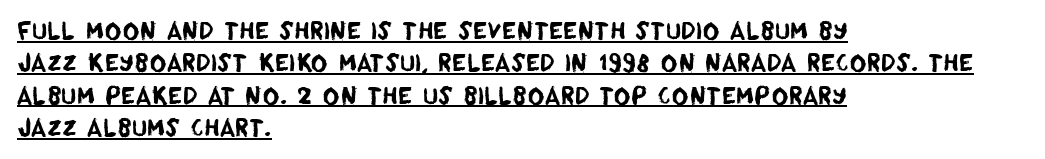
The image shows 23 px text type; set left-aligned, normal line spacing (1.41x), normal letter spacing, underlined.
